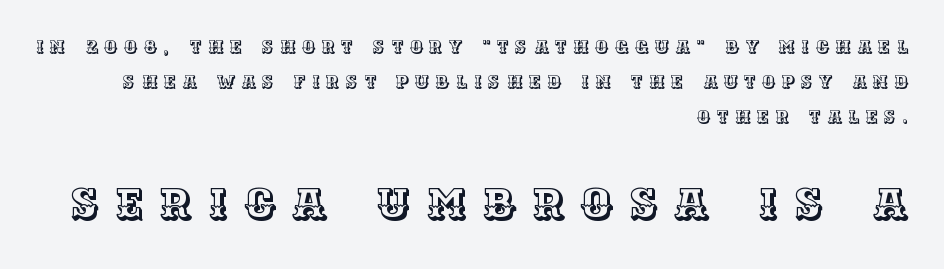
Each letter keeps its own natural width here, so spacing adapts to shape. Every row of glyphs terminates at an identical x-position on the right. Posture: vertical. Two sizes are in play, and the larger belongs to the second block. The designer dialed line spacing up above the default. Nobody drew a line under any word here.
